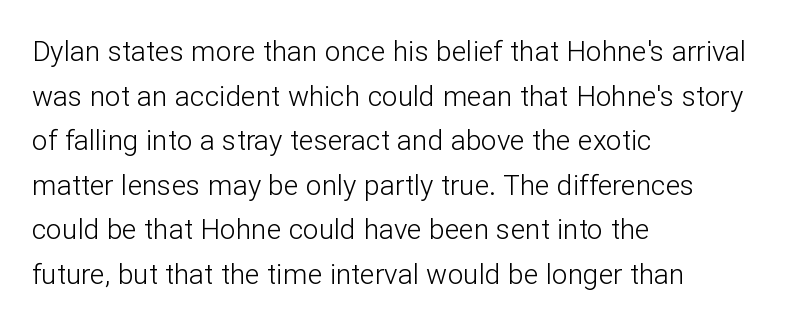
The image shows 28 px light sans-serif type, upright; set left-aligned, normal line spacing (1.59x), normal letter spacing, not underlined; low stroke contrast and a medium x-height.
